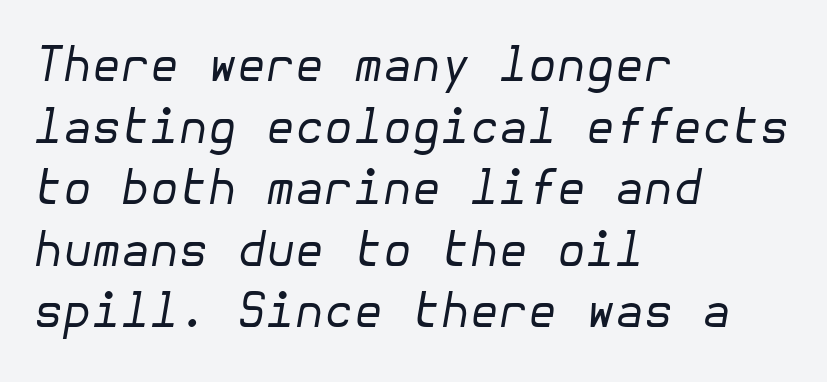
{"italic": "yes", "lean": "right", "slant_degrees": 10, "bold": "no", "weight": "regular", "width": "normal", "stroke_contrast": "low", "x_height": "medium", "underline": "no", "align": "left", "line_spacing": "normal", "line_spacing_ratio": 1.31, "letter_spacing": "normal", "letter_spacing_em": 0.0, "glyph_px": 47}
